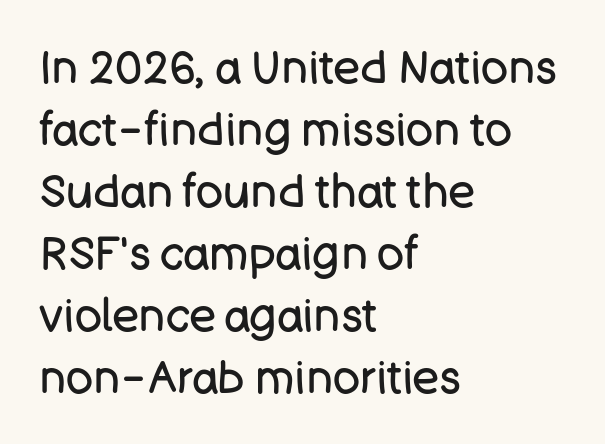
Compared with a centered layout, this one pins lines to the left instead. Does extra space separate the letters? No, they use regular spacing. The area under the type is left untouched. The letters carry no serifs — their stems end cleanly without finishing strokes. Looks like regular typesetting: each glyph gets only the width it needs. Regarding leading, the lines here are spaced in the standard way.
